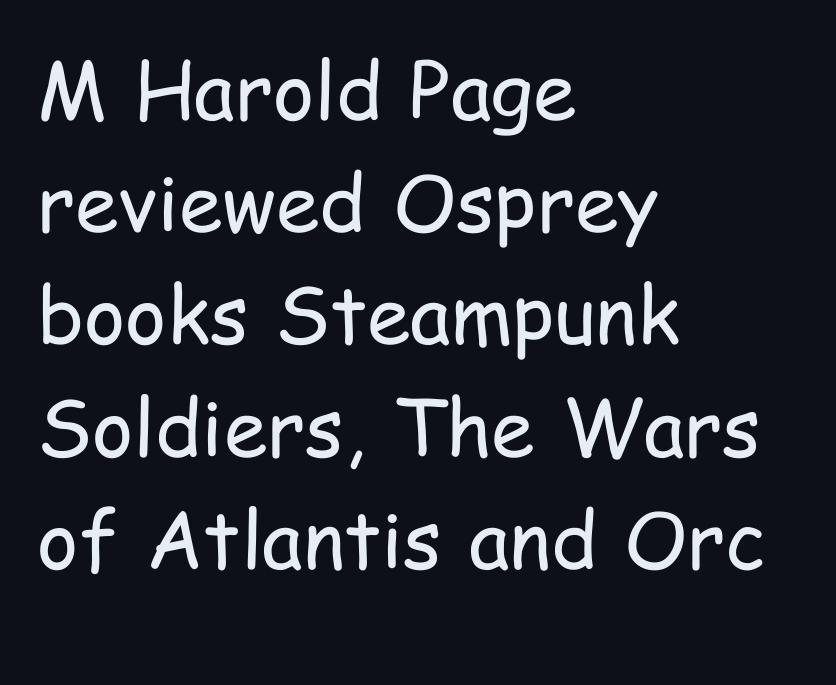
Q: Is the text bold? A: No.
Q: Is the text italic (slanted)? A: No, it is upright.
Q: Is the typeface a serif or a sans-serif typeface? A: Sans-serif.
Q: Is the text underlined? A: No.
Q: How is the paragraph aligned? A: Left-aligned.
Q: Is the spacing between letters normal or unusually wide? A: Normal.
Q: Is the spacing between lines tight, normal or loose? A: Normal.
Q: Width (condensed, normal, or wide)? A: Condensed.
Q: Stroke contrast? A: Low.
Q: x-height? A: Medium.
Q: Monospaced? A: No.
